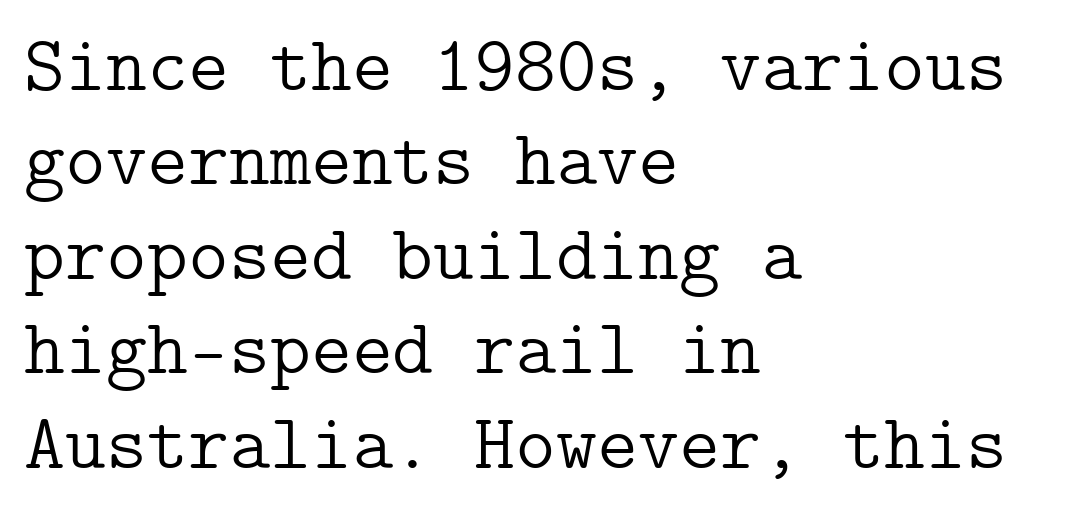
Q: Is the text bold? A: No.
Q: Is the text italic (slanted)? A: No, it is upright.
Q: Is the typeface a serif or a sans-serif typeface? A: Serif.
Q: Is the text underlined? A: No.
Q: How is the paragraph aligned? A: Left-aligned.
Q: Is the spacing between letters normal or unusually wide? A: Normal.
Q: Width (condensed, normal, or wide)? A: Normal.
Q: Stroke contrast? A: Low.
Q: x-height? A: Medium.
